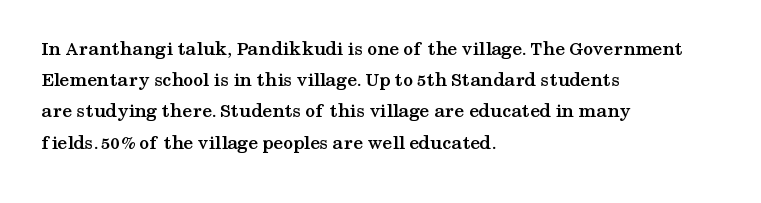
The image shows 20 px bold type, upright; set left-aligned, normal line spacing (1.56x), normal letter spacing, not underlined.
